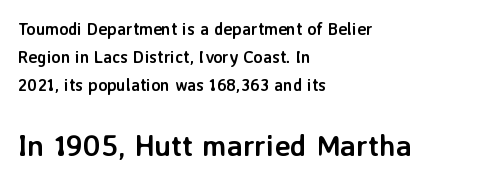
Q: Is the text bold? A: Yes.
Q: Is the text italic (slanted)? A: No, it is upright.
Q: Is the typeface a serif or a sans-serif typeface? A: Sans-serif.
Q: Is the text underlined? A: No.
Q: How is the paragraph aligned? A: Left-aligned.
Q: Is the spacing between letters normal or unusually wide? A: Normal.
Q: Is the spacing between lines tight, normal or loose? A: Normal.
Q: Which block of text is set in a larger size, the first (top) or the second (bottom)? A: The second (bottom) one.
Q: Width (condensed, normal, or wide)? A: Normal.
Q: Stroke contrast? A: Low.
Q: x-height? A: Medium.
Q: Monospaced? A: No.
